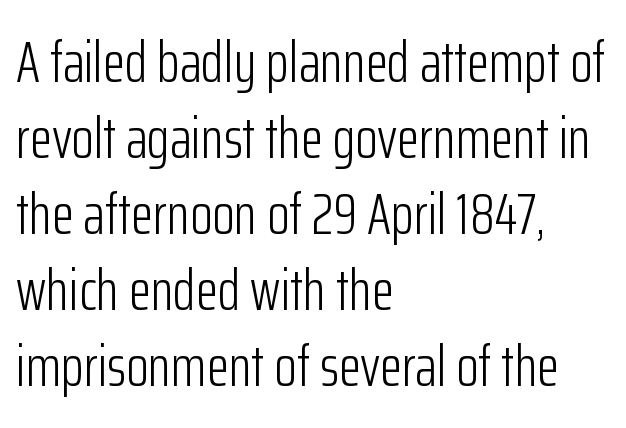
{"serif": "no", "italic": "no", "bold": "no", "weight": "light", "width": "condensed", "stroke_contrast": "low", "x_height": "medium", "monospaced": "no", "underline": "no", "align": "left", "line_spacing": "normal", "line_spacing_ratio": 1.31, "letter_spacing": "normal", "letter_spacing_em": 0.0, "glyph_px": 58}
